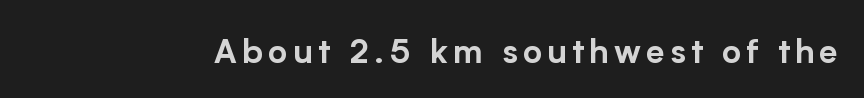
Here the designer chose a conventional face with non-uniform glyph widths. Vertical strokes here are truly vertical. A clean baseline with only descenders dipping below it. Unlike a traditional serif, this face leaves its strokes unadorned.
